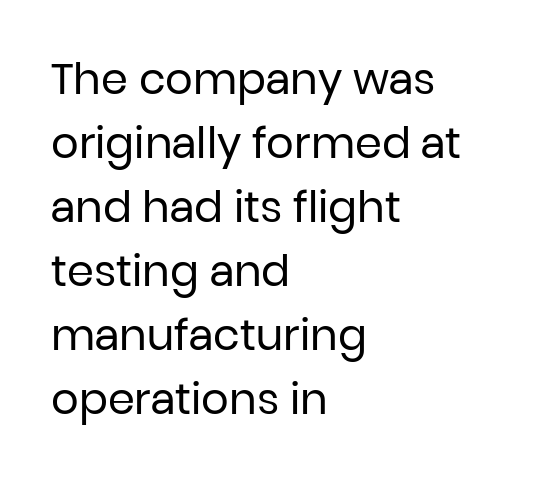
Q: Is the text bold? A: No.
Q: Is the text italic (slanted)? A: No, it is upright.
Q: Is the typeface a serif or a sans-serif typeface? A: Sans-serif.
Q: Is the text underlined? A: No.
Q: How is the paragraph aligned? A: Left-aligned.
Q: Is the spacing between letters normal or unusually wide? A: Normal.
Q: Is the spacing between lines tight, normal or loose? A: Normal.
Q: Width (condensed, normal, or wide)? A: Normal.
Q: Stroke contrast? A: Low.
Q: x-height? A: Medium.
Q: Monospaced? A: No.
